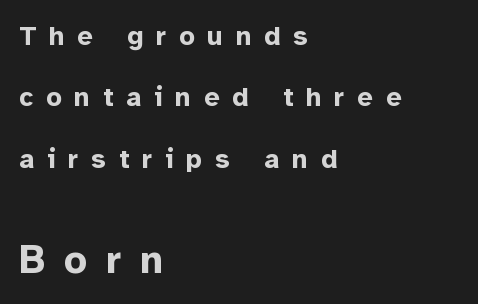
Q: Is the text bold? A: Yes.
Q: Is the text italic (slanted)? A: No, it is upright.
Q: Is the typeface a serif or a sans-serif typeface? A: Sans-serif.
Q: Is the text underlined? A: No.
Q: How is the paragraph aligned? A: Left-aligned.
Q: Is the spacing between letters normal or unusually wide? A: Unusually wide.
Q: Is the spacing between lines tight, normal or loose? A: Loose.
Q: Which block of text is set in a larger size, the first (top) or the second (bottom)? A: The second (bottom) one.
Q: Width (condensed, normal, or wide)? A: Normal.
Q: Stroke contrast? A: Low.
Q: x-height? A: Medium.
Q: Monospaced? A: No.
